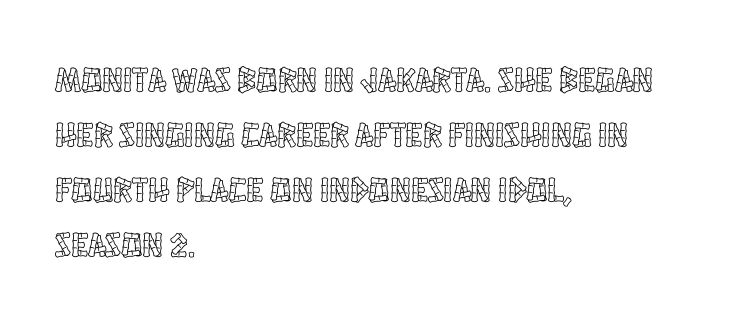
Q: Is the text italic (slanted)? A: No, it is upright.
Q: Is the text underlined? A: No.
Q: How is the paragraph aligned? A: Left-aligned.
Q: Is the spacing between letters normal or unusually wide? A: Normal.
Q: Is the spacing between lines tight, normal or loose? A: Normal.
Q: Width (condensed, normal, or wide)? A: Condensed.
Q: x-height? A: Large.
Q: Monospaced? A: No.
